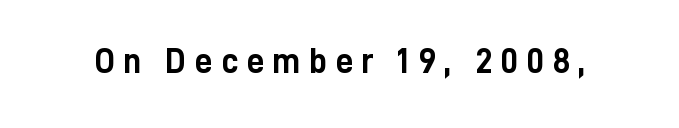
Honestly, there is no underline to notice here at all. A sans-serif font was chosen for this passage. A roman cut, with each character standing at attention. Compared with typical body copy, the letter spacing here is much looser. The face used here has the dense, thick strokes of a bold. The passage shown is typed in a proportional face where columns would drift.
